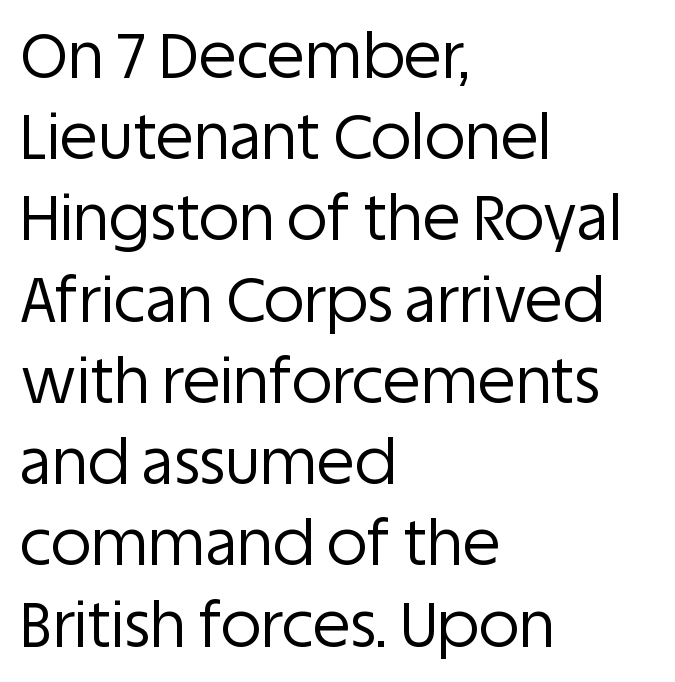
{"serif": "no", "italic": "no", "bold": "no", "weight": "regular", "width": "normal", "stroke_contrast": "low", "x_height": "large", "monospaced": "no", "underline": "no", "align": "left", "line_spacing": "normal", "line_spacing_ratio": 1.31, "letter_spacing": "normal", "letter_spacing_em": 0.0, "glyph_px": 62}
